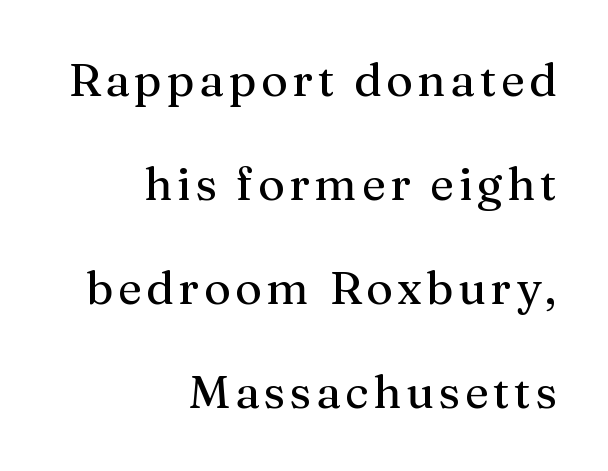
Q: Is the text italic (slanted)? A: No, it is upright.
Q: Is the typeface a serif or a sans-serif typeface? A: Serif.
Q: Is the text underlined? A: No.
Q: How is the paragraph aligned? A: Right-aligned.
Q: Is the spacing between lines tight, normal or loose? A: Loose.
Q: Width (condensed, normal, or wide)? A: Normal.
Q: Stroke contrast? A: Medium.
Q: x-height? A: Medium.
Q: Monospaced? A: No.
